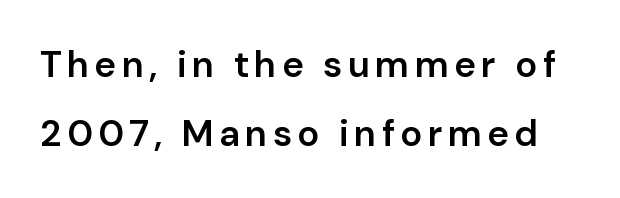
The image shows 37 px semibold sans-serif type, upright; set line spacing 1.86x, not underlined; low stroke contrast and a medium x-height.
